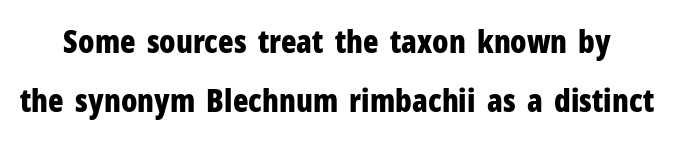
The image shows 32 px bold, condensed sans-serif type, upright; set line spacing 1.85x, normal letter spacing, not underlined; low stroke contrast and a medium x-height.
